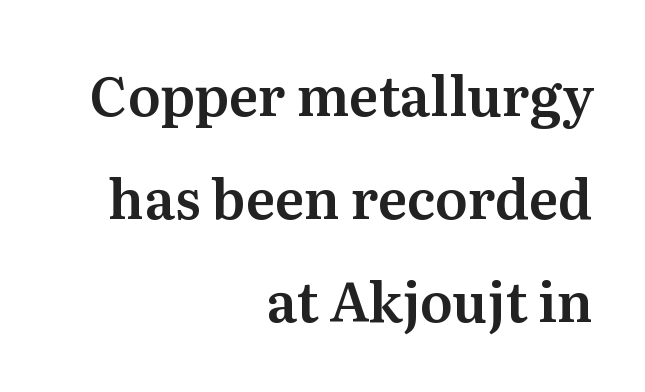
{"serif": "yes", "italic": "no", "width": "normal", "stroke_contrast": "medium", "x_height": "medium", "monospaced": "no", "underline": "no", "align": "right", "line_spacing": "loose", "line_spacing_ratio": 1.91, "letter_spacing": "normal", "letter_spacing_em": 0.0, "glyph_px": 54}
